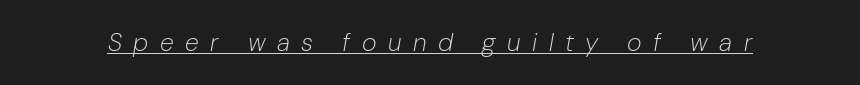
Students, observe the line beneath the letters — that is underlining. The face used here is rendered with a markedly widened letterfit. Each stroke keeps to a modest, everyday thickness or less. Does the lettering tilt? It does — this is italic.
